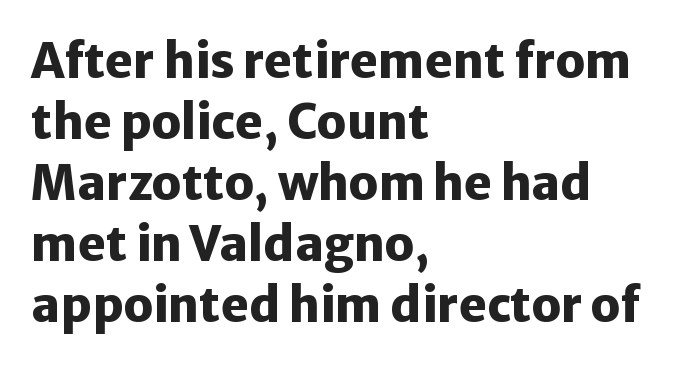
The image shows 47 px heavy sans-serif type, upright; set left-aligned, normal line spacing (1.3x), normal letter spacing, not underlined; low stroke contrast and a medium x-height.
